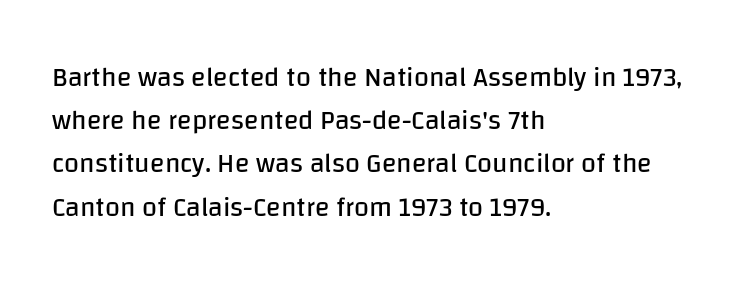
The image shows 27 px text type, upright; set left-aligned, normal line spacing (1.6x), normal letter spacing, not underlined.
